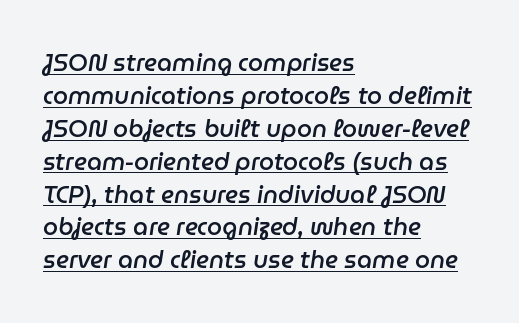
Leftover space on each line is placed entirely after the last word. How heavy is the stroke? Medium-heavy — a semibold, shy of bold. Caption: lettering with a line underneath. Vertically, the passage feels balanced, rows spaced as you'd expect. Tall strokes in this sample are angled rather than plumb. This sample uses plain, unmodified letter spacing.
